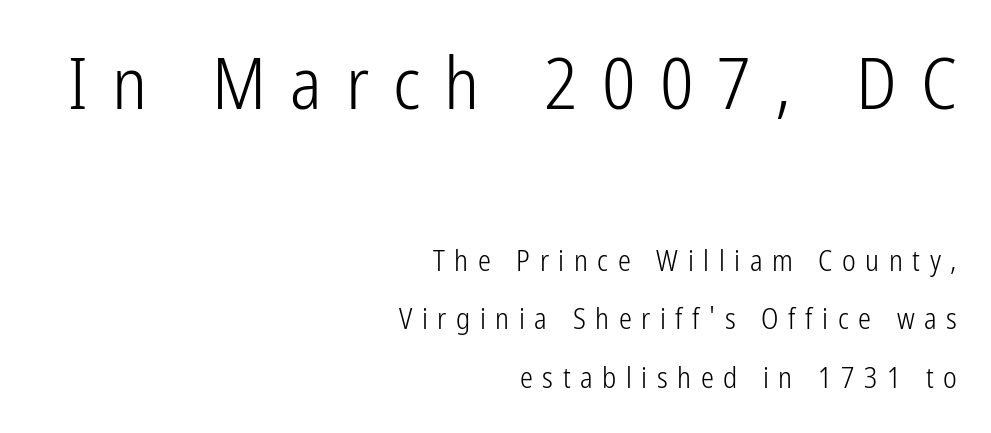
{"serif": "no", "italic": "no", "bold": "no", "weight": "light", "width": "condensed", "stroke_contrast": "low", "x_height": "medium", "monospaced": "no", "underline": "no", "align": "right", "line_spacing": "loose", "line_spacing_ratio": 2.03, "letter_spacing": "wide", "letter_spacing_em": 0.33, "larger_block": "first", "size_ratio": 2.52, "glyph_px": 73}
